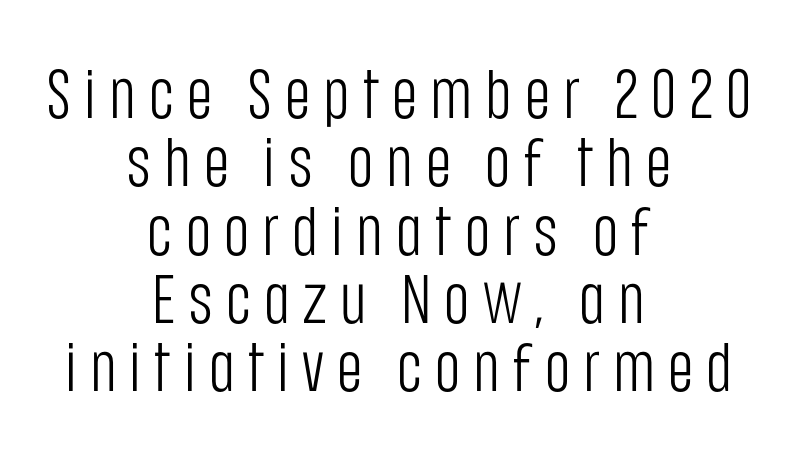
The image shows 69 px light, condensed sans-serif type, upright; set centered, tight line spacing (0.99x), not underlined; low stroke contrast and a large x-height.
